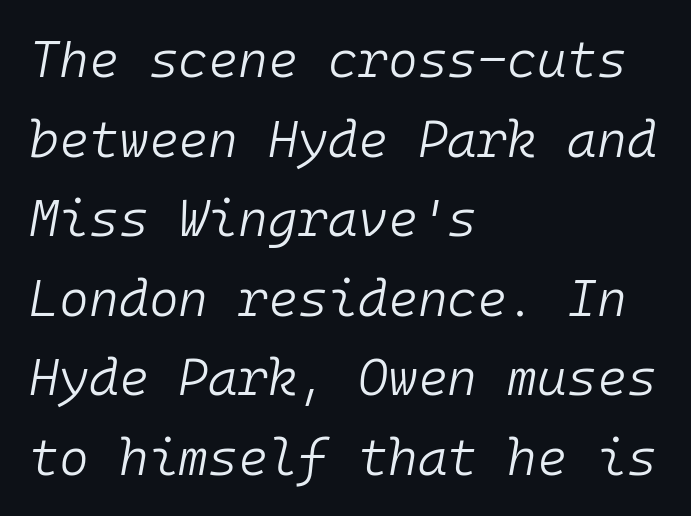
Q: Is the text bold? A: No.
Q: Is the text italic (slanted)? A: Yes, it leans right by about 10 degrees.
Q: Is the text underlined? A: No.
Q: How is the paragraph aligned? A: Left-aligned.
Q: Is the spacing between letters normal or unusually wide? A: Normal.
Q: Is the spacing between lines tight, normal or loose? A: Normal.
Q: Width (condensed, normal, or wide)? A: Normal.
Q: Stroke contrast? A: Low.
Q: x-height? A: Medium.
Q: Monospaced? A: Yes.
